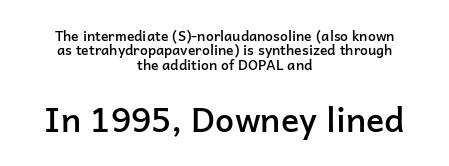
The image shows 34 px semibold sans-serif type, upright; set centered, tight line spacing (1.02x), normal letter spacing, not underlined; the second (bottom) block is 2.43x larger; low stroke contrast and a medium x-height.
